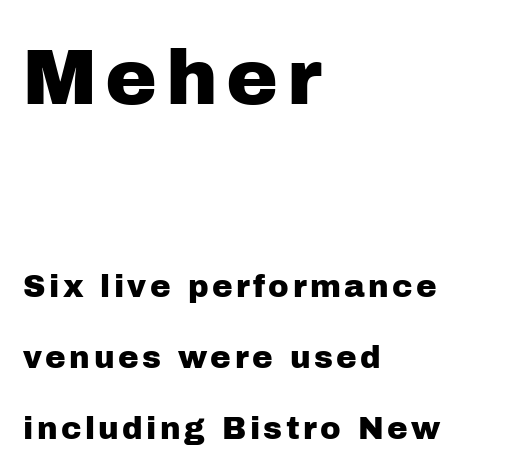
Q: Is the text italic (slanted)? A: No, it is upright.
Q: Is the typeface a serif or a sans-serif typeface? A: Sans-serif.
Q: Is the text underlined? A: No.
Q: How is the paragraph aligned? A: Left-aligned.
Q: Is the spacing between lines tight, normal or loose? A: Loose.
Q: Which block of text is set in a larger size, the first (top) or the second (bottom)? A: The first (top) one.
Q: Width (condensed, normal, or wide)? A: Normal.
Q: Stroke contrast? A: Low.
Q: x-height? A: Medium.
Q: Monospaced? A: No.
